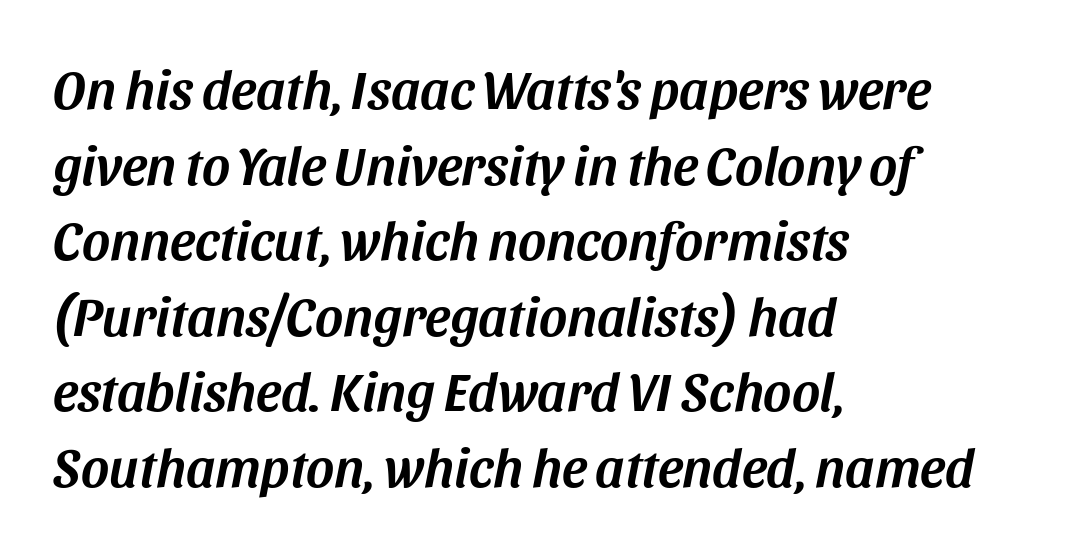
{"italic": "yes", "lean": "right", "slant_degrees": 11, "width": "normal", "stroke_contrast": "medium", "x_height": "large", "monospaced": "no", "underline": "no", "align": "left", "line_spacing": "normal", "line_spacing_ratio": 1.4, "letter_spacing": "normal", "letter_spacing_em": 0.0, "glyph_px": 54}
